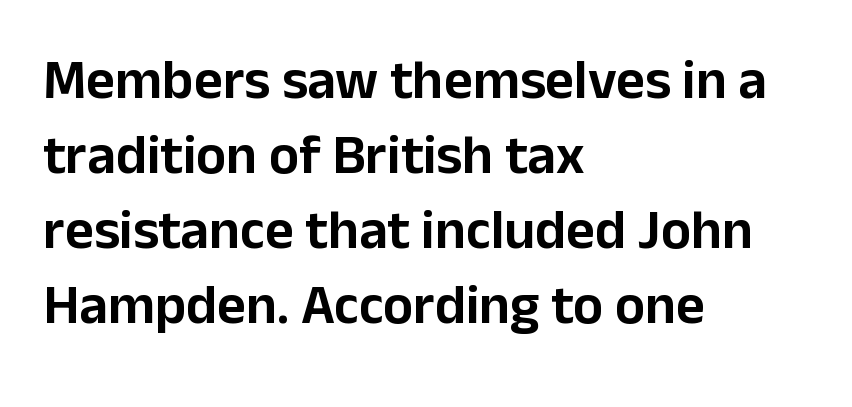
Q: Is the text italic (slanted)? A: No, it is upright.
Q: Is the typeface a serif or a sans-serif typeface? A: Sans-serif.
Q: Is the text underlined? A: No.
Q: How is the paragraph aligned? A: Left-aligned.
Q: Is the spacing between letters normal or unusually wide? A: Normal.
Q: Is the spacing between lines tight, normal or loose? A: Normal.
Q: Width (condensed, normal, or wide)? A: Normal.
Q: Stroke contrast? A: Low.
Q: x-height? A: Medium.
Q: Monospaced? A: No.
